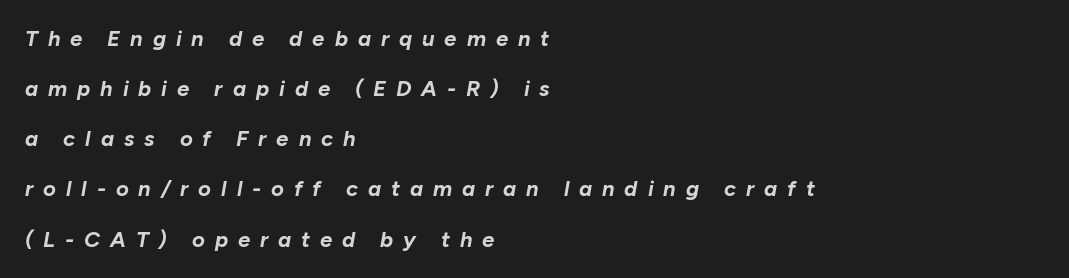
Inter-character spacing is expanded well beyond the font's built-in metrics. Successive baselines arrive slowly, with a big drop between each. The paragraph has a hard left edge and a soft right edge. Check under the words: just untouched page. The font is running at its bold setting. Italic? Definitely — the glyphs are oblique.
